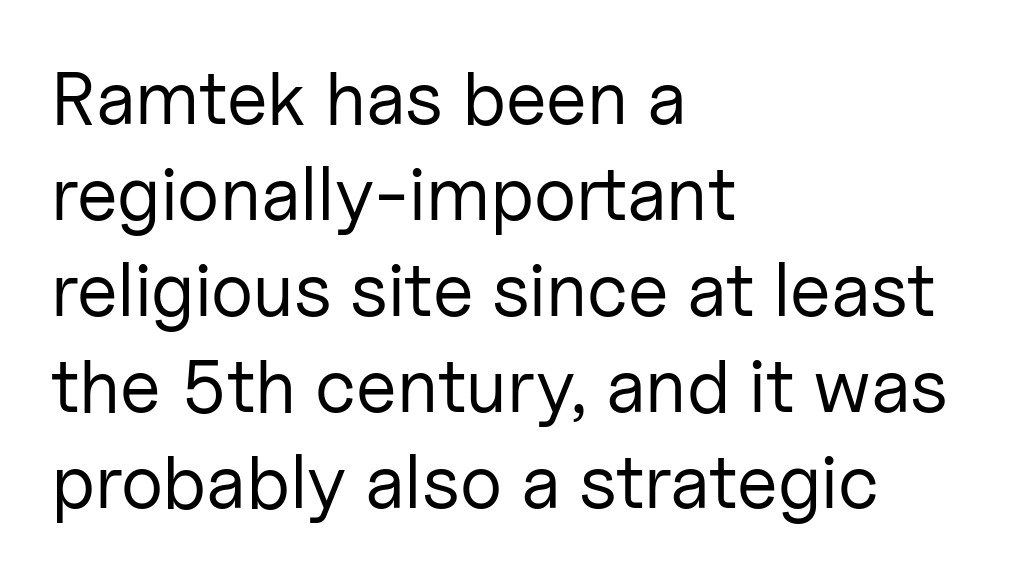
Vertical spacing — default. You could not count columns in this text — the font is proportionally spaced. The type family on display is of the sans-serif kind. The characters are drawn with everyday or finer stroke widths.
